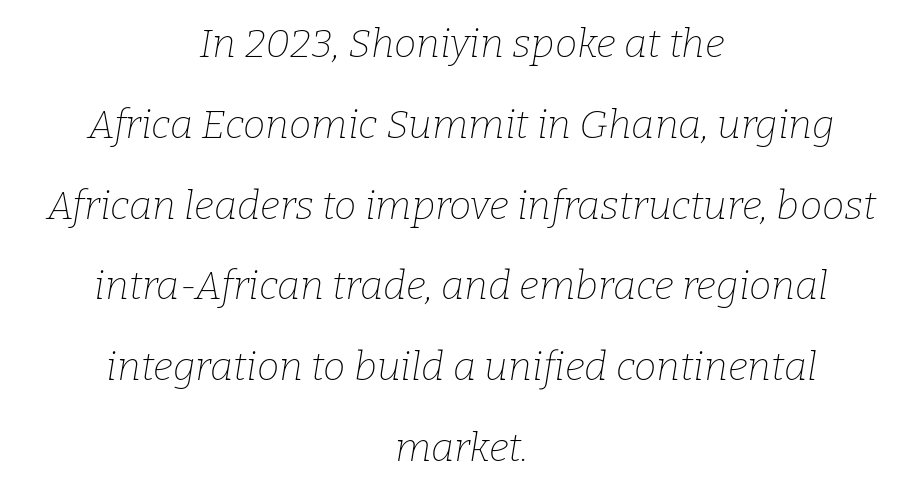
The image shows 40 px thin serif type, italic (leaning right); set centered, loose line spacing (2.02x), normal letter spacing, not underlined; low stroke contrast and a medium x-height.
